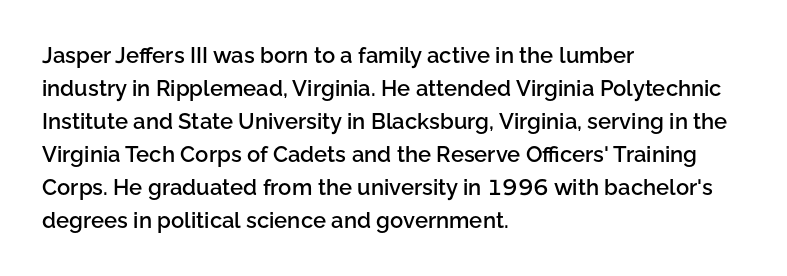
Q: Is the text bold? A: Semi-bold.
Q: Is the text italic (slanted)? A: No, it is upright.
Q: Is the text underlined? A: No.
Q: How is the paragraph aligned? A: Left-aligned.
Q: Is the spacing between letters normal or unusually wide? A: Normal.
Q: Is the spacing between lines tight, normal or loose? A: Normal.
